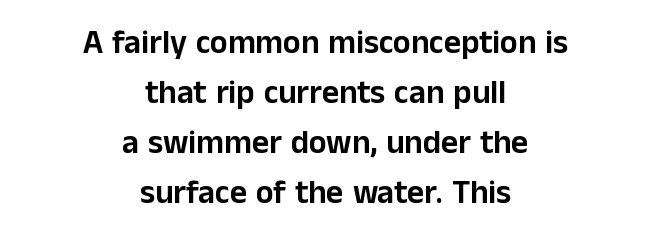
The image shows 33 px sans-serif type, upright; set centered, normal line spacing (1.52x), normal letter spacing, not underlined; low stroke contrast and a medium x-height.
